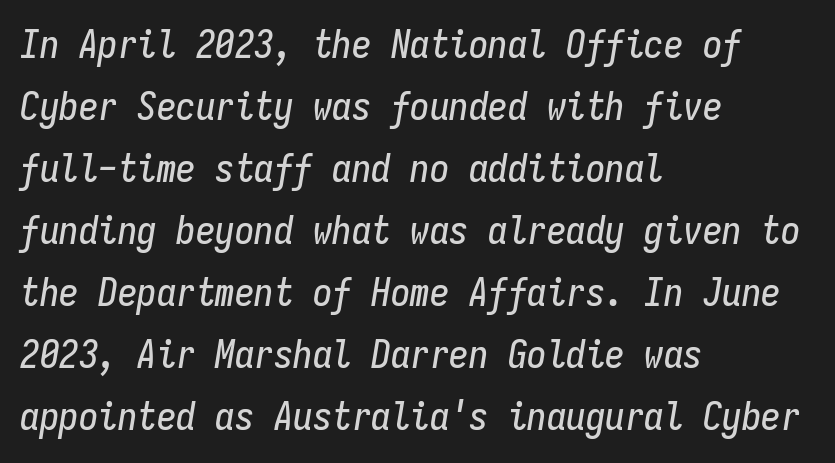
{"italic": "yes", "lean": "right", "slant_degrees": 9, "width": "condensed", "stroke_contrast": "low", "x_height": "medium", "monospaced": "yes", "underline": "no", "align": "left", "line_spacing": "normal", "line_spacing_ratio": 1.59, "letter_spacing": "normal", "letter_spacing_em": 0.0, "glyph_px": 39}
